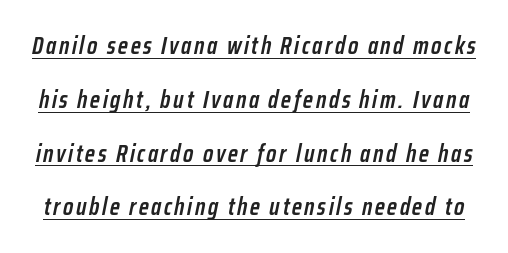
Rows of type keep a wide berth in the vertical direction. Honestly, the underline is the first thing you notice here. If you drew a line through each stem, it would be angled. Bold? Not quite — semibold, heavier than regular but stopping short.
